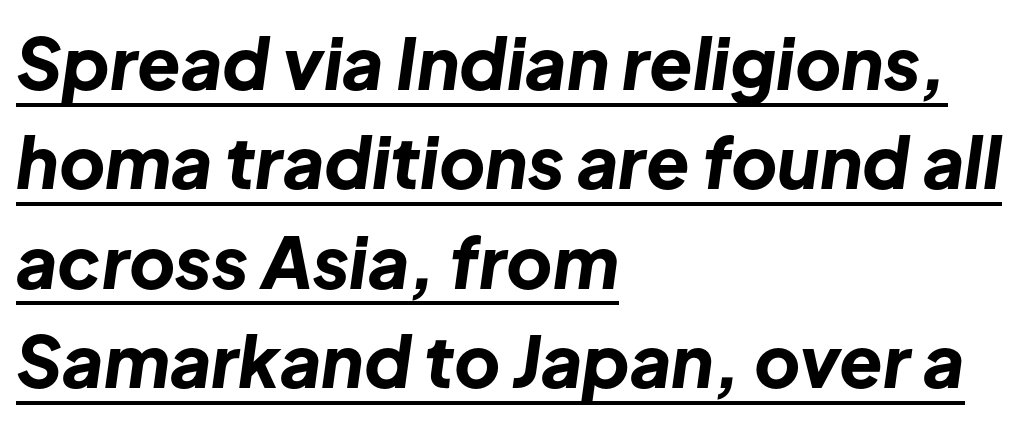
Q: Is the text bold? A: Yes.
Q: Is the text italic (slanted)? A: Yes, it leans right by about 8 degrees.
Q: Is the text underlined? A: Yes.
Q: How is the paragraph aligned? A: Left-aligned.
Q: Is the spacing between letters normal or unusually wide? A: Normal.
Q: Is the spacing between lines tight, normal or loose? A: Normal.
Q: Width (condensed, normal, or wide)? A: Normal.
Q: Stroke contrast? A: Low.
Q: x-height? A: Medium.
Q: Monospaced? A: No.
